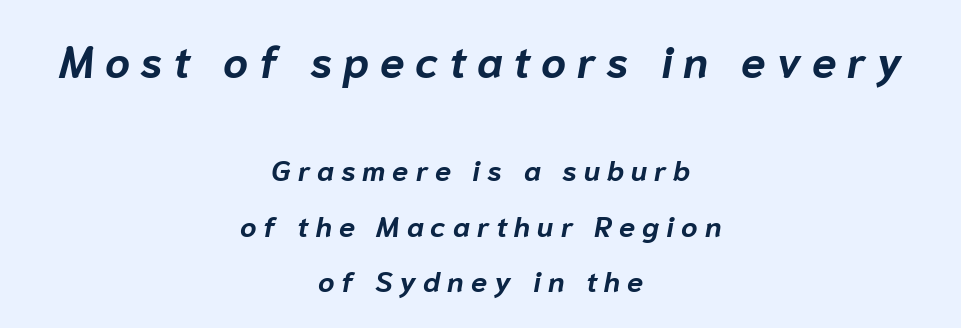
Italic: yes, the glyphs are oblique. The string is rendered with underlining switched off. Someone cranked the tracking dial way up on this one. The rendering uses natural spacing where letterforms have individual widths. Rows of type keep a wide berth in the vertical direction. If you folded the block vertically in half, each line would mirror itself in length.
